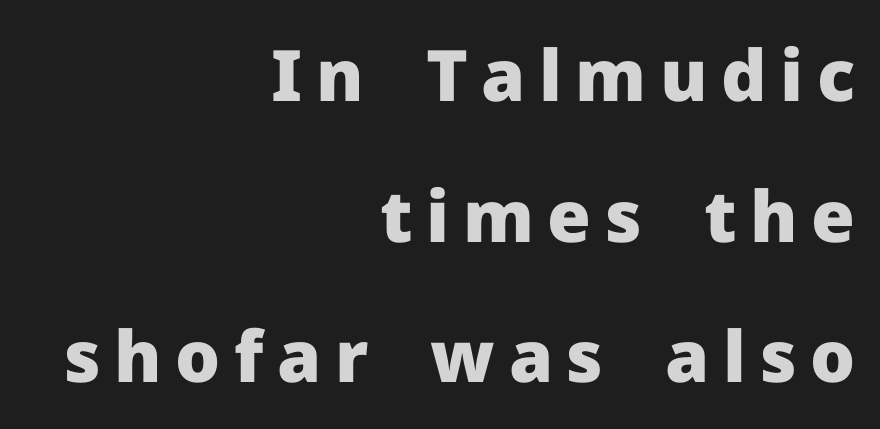
The image shows 71 px heavy sans-serif type, upright; set right-aligned, loose line spacing (1.98x), not underlined; low stroke contrast and a medium x-height.
